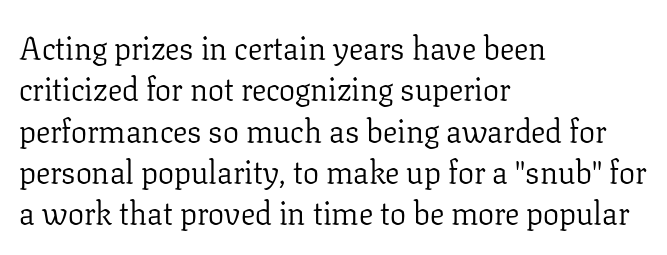
The image shows 32 px light serif type, upright; set left-aligned, normal line spacing (1.29x), normal letter spacing, not underlined; low stroke contrast and a medium x-height.
